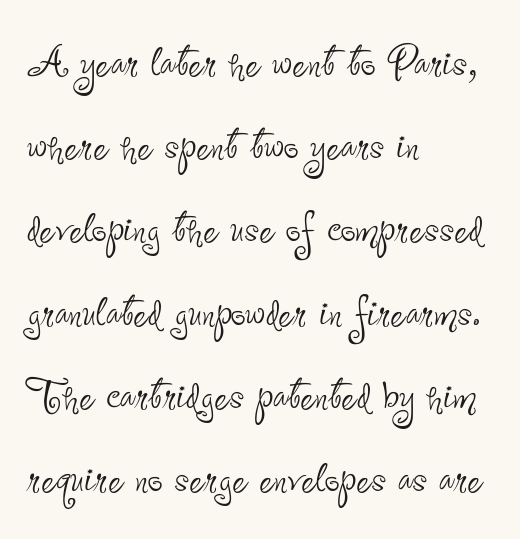
Check the space under the baseline: it is left empty. Summary of vertical rhythm: regular, with standard interline spacing. If you drew a ruler down the left edge, every line would touch it. This sample uses plain, unmodified letter spacing. The face used here is proportionally spaced, like ordinary book or web type.
